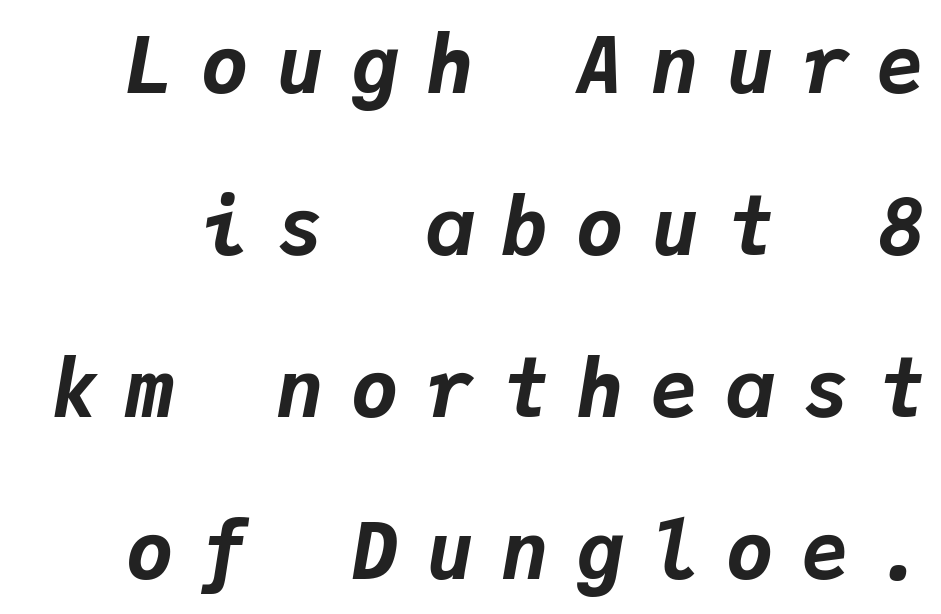
Honestly, the rows look like they've been pulled way apart. Style check: oblique. Here the designer chose a console-style face with uniform glyph widths. Underline: absent. A full-strength bold gives these letters their thick strokes. The passage shown has open, widely tracked lettering throughout.
